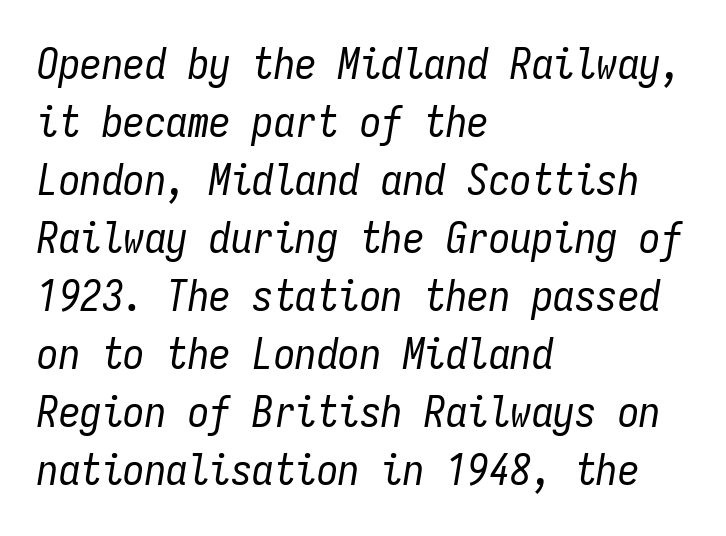
No chunkiness to these letters — they're not bold. Honestly, the row spacing looks completely unremarkable. The letters sit at their default tracking, neither squeezed nor spread. Does the lettering tilt? It does — this is italic. This rendering features lettering with no underline.
